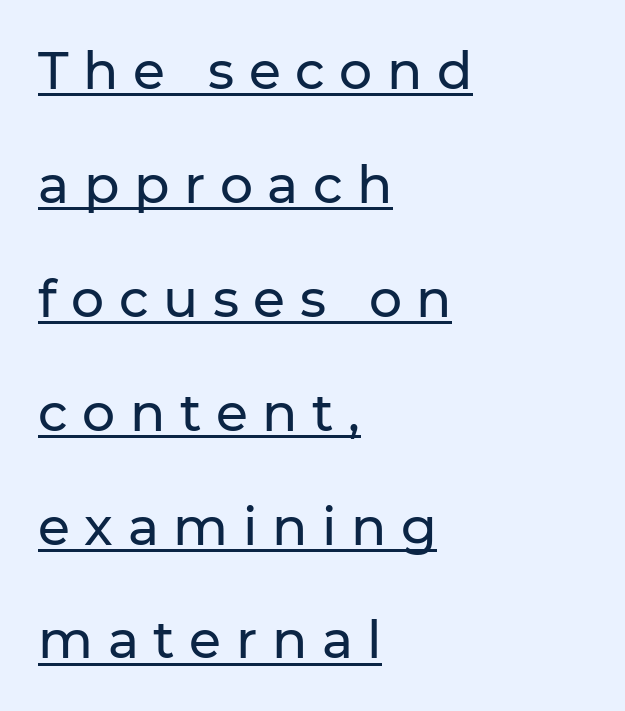
This sample uses an upright cut, with every glyph sitting square on the baseline. Somebody hit Ctrl+U on this one — the words are underlined. Look at the tracking — it's clearly loosened, letters drifting apart. The text was rendered using a sans face with plain stroke endings. Vertical spacing — loose. The lines are quadded left.
